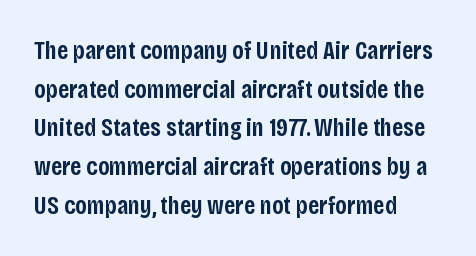
What stands out about the letter spacing? Nothing — it is the standard amount. Where is the straight margin? On the left. The glyphs are unaccompanied by any horizontal stroke below them. Is there any slant? The stems are plumb. The leading is moderate, giving the passage an even texture.
